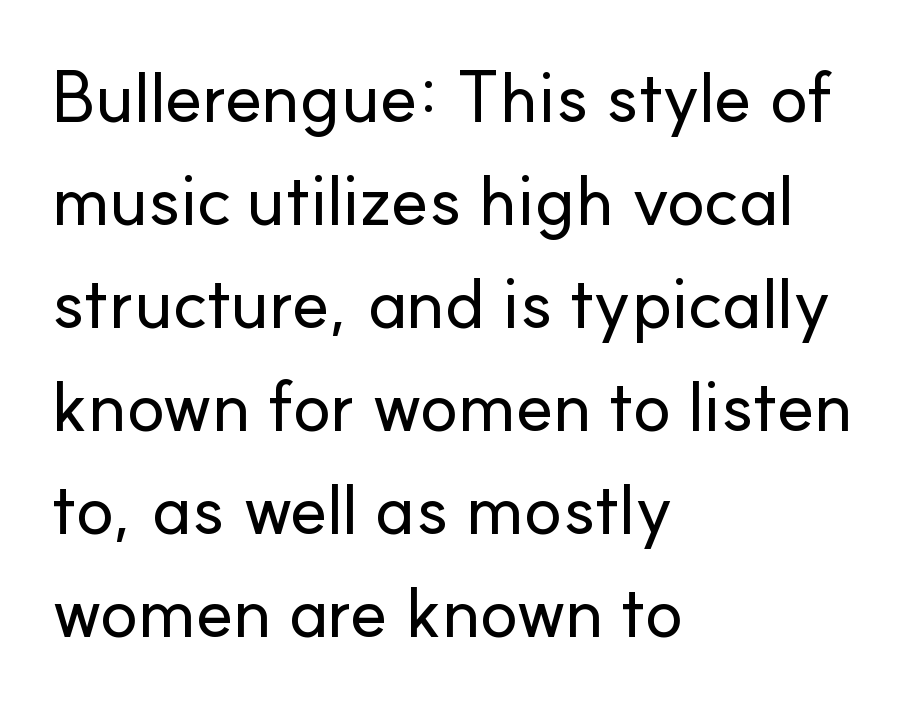
Q: Is the text italic (slanted)? A: No, it is upright.
Q: Is the typeface a serif or a sans-serif typeface? A: Sans-serif.
Q: Is the text underlined? A: No.
Q: How is the paragraph aligned? A: Left-aligned.
Q: Is the spacing between letters normal or unusually wide? A: Normal.
Q: Is the spacing between lines tight, normal or loose? A: Normal.
Q: Width (condensed, normal, or wide)? A: Normal.
Q: Stroke contrast? A: Low.
Q: x-height? A: Small.
Q: Monospaced? A: No.
